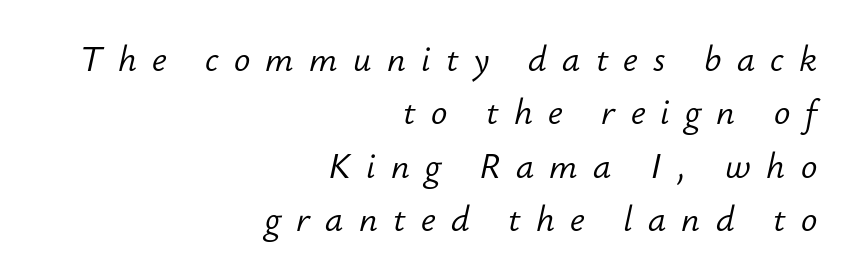
Q: Is the text bold? A: No.
Q: Is the text italic (slanted)? A: Yes, it leans right by about 12 degrees.
Q: Is the text underlined? A: No.
Q: How is the paragraph aligned? A: Right-aligned.
Q: Is the spacing between letters normal or unusually wide? A: Unusually wide.
Q: Is the spacing between lines tight, normal or loose? A: Normal.
Q: Width (condensed, normal, or wide)? A: Normal.
Q: Stroke contrast? A: Low.
Q: x-height? A: Small.
Q: Monospaced? A: No.
